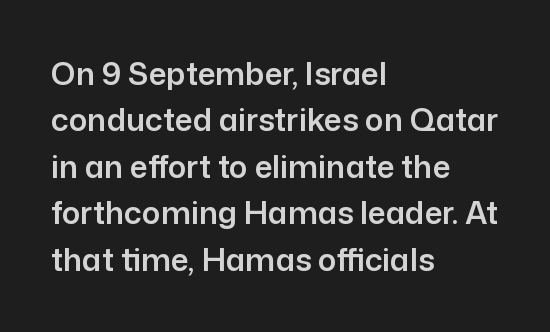
Whoever set this chose a conventional vertical rhythm. Proportional: the letters do not fall into vertical columns. A classic flush-left, rag-right setting is used for this passage. The letterforms sit shoulder to shoulder at normal distance.
